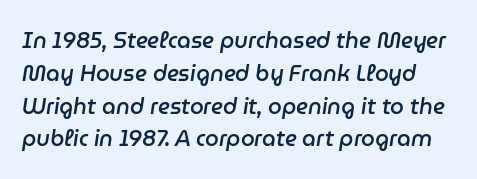
{"italic": "yes", "lean": "right", "slant_degrees": 9, "bold": "semi", "underline": "no", "line_spacing": "normal", "line_spacing_ratio": 1.49, "letter_spacing": "normal", "letter_spacing_em": 0.0, "glyph_px": 22}
